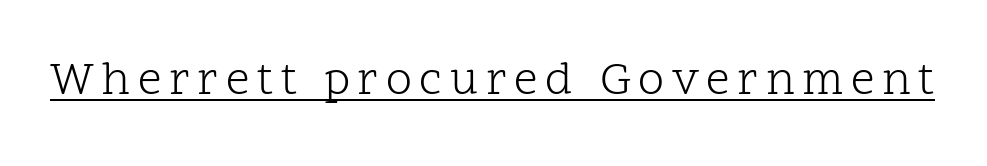
Varying glyph widths throughout — classic text-font behaviour. You can tell it's not italic because the verticals are truly vertical. Is this a sans? No — the strokes have serifs. The passage shown is not bold in any degree. This sample carries an underscore along the baseline area.
